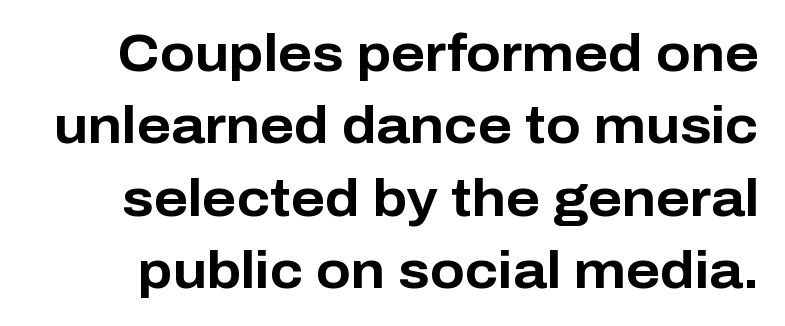
Q: Is the text bold? A: Yes.
Q: Is the text italic (slanted)? A: No, it is upright.
Q: Is the typeface a serif or a sans-serif typeface? A: Sans-serif.
Q: Is the text underlined? A: No.
Q: Is the spacing between letters normal or unusually wide? A: Normal.
Q: Is the spacing between lines tight, normal or loose? A: Normal.
Q: Width (condensed, normal, or wide)? A: Normal.
Q: Stroke contrast? A: Low.
Q: x-height? A: Medium.
Q: Monospaced? A: No.
